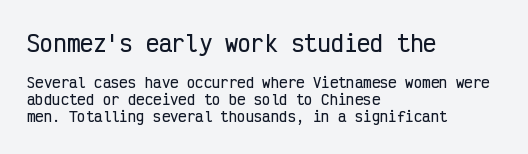
Vertical strokes here are truly vertical. Whoever set this made the first block the dominant, larger element. Which margin do the lines hug? The left one — the right edge is uneven. Standard letterfit; no display-style spreading of the glyphs.
